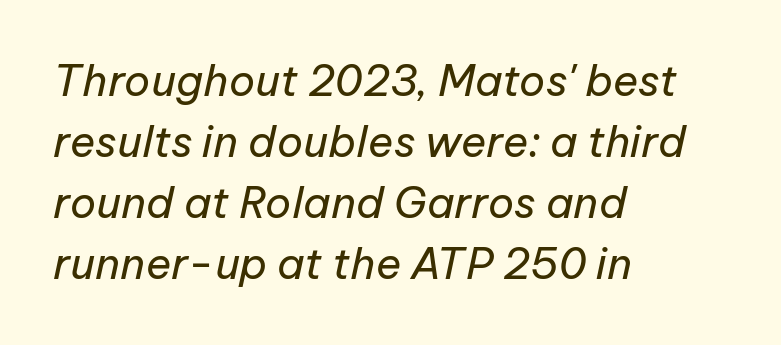
The typesetter chose a ragged-right arrangement here. The space beneath each line is pristine and unruled. A quiet, ordinary-to-light weight characterises the typeface. This is oblique type, the kind used for emphasis or titles. Interline gaps are of average width in this sample. This sample has the flowing, uneven cadence of proportional lettering.
